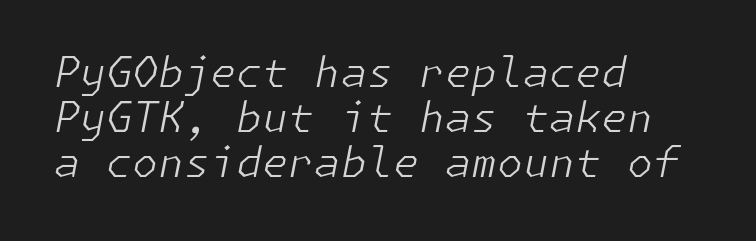
Q: Is the text bold? A: No.
Q: Is the text italic (slanted)? A: Yes, it leans right by about 11 degrees.
Q: Is the text underlined? A: No.
Q: How is the paragraph aligned? A: Left-aligned.
Q: Is the spacing between letters normal or unusually wide? A: Normal.
Q: Is the spacing between lines tight, normal or loose? A: Tight.
Q: Width (condensed, normal, or wide)? A: Normal.
Q: Stroke contrast? A: Low.
Q: x-height? A: Medium.
